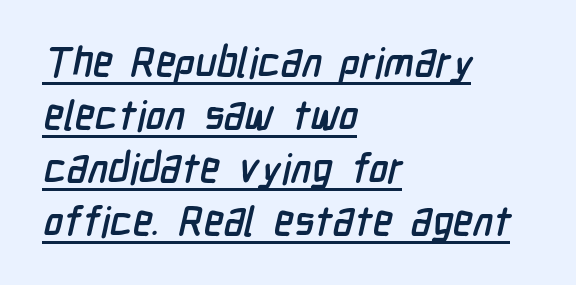
Q: Is the typeface a serif or a sans-serif typeface? A: Sans-serif.
Q: Is the text underlined? A: Yes.
Q: How is the paragraph aligned? A: Left-aligned.
Q: Is the spacing between letters normal or unusually wide? A: Normal.
Q: Is the spacing between lines tight, normal or loose? A: Normal.
Q: Width (condensed, normal, or wide)? A: Condensed.
Q: Stroke contrast? A: Low.
Q: x-height? A: Medium.
Q: Monospaced? A: No.
